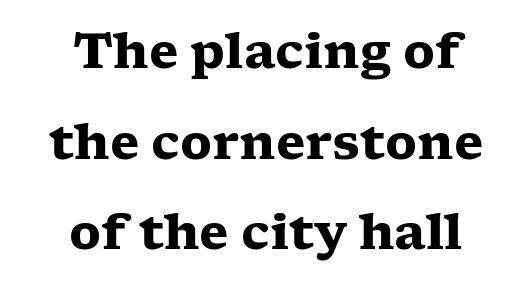
{"serif": "yes", "italic": "no", "bold": "yes", "weight": "heavy", "width": "wide", "stroke_contrast": "low", "x_height": "medium", "monospaced": "no", "underline": "no", "align": "center", "line_spacing_ratio": 1.89, "letter_spacing": "normal", "letter_spacing_em": 0.0, "glyph_px": 48}
